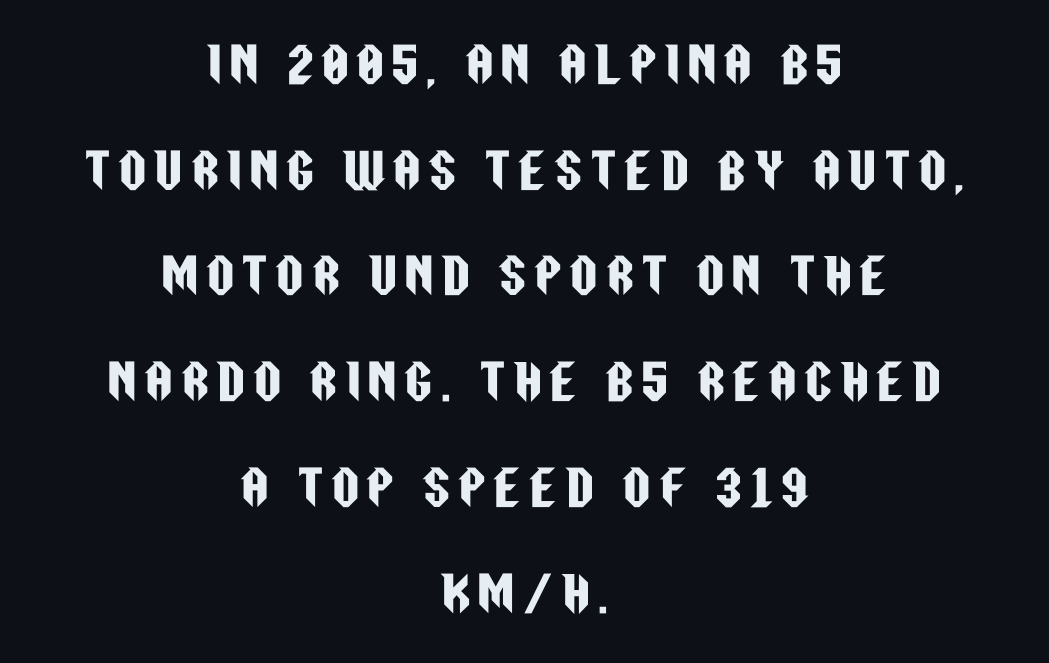
The image shows 47 px condensed sans-serif type, upright; set centered, loose line spacing (2.25x), not underlined; low stroke contrast and a large x-height.
